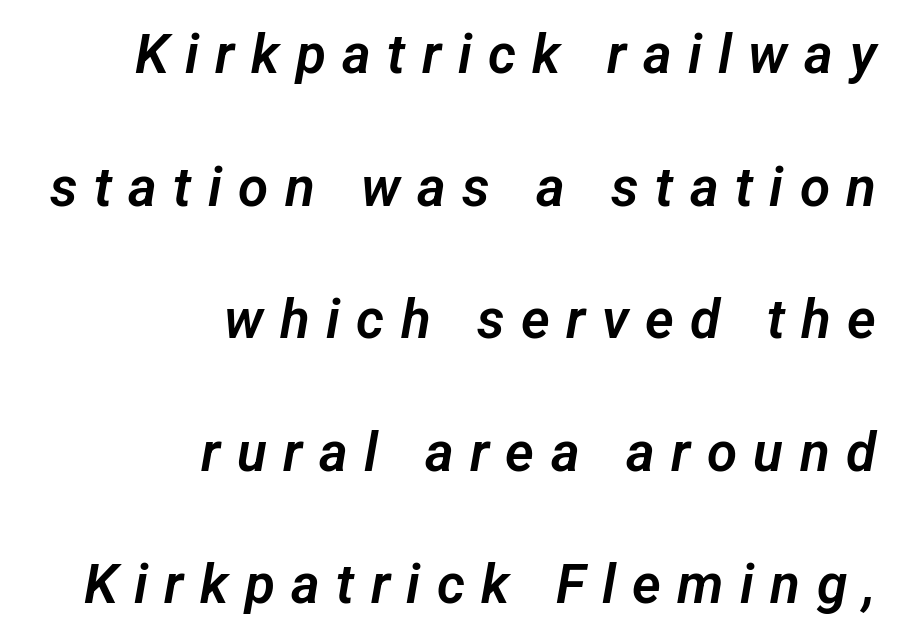
{"serif": "no", "width": "normal", "stroke_contrast": "low", "x_height": "medium", "monospaced": "no", "underline": "no", "align": "right", "line_spacing": "loose", "line_spacing_ratio": 2.41, "letter_spacing": "wide", "letter_spacing_em": 0.3, "glyph_px": 55}
